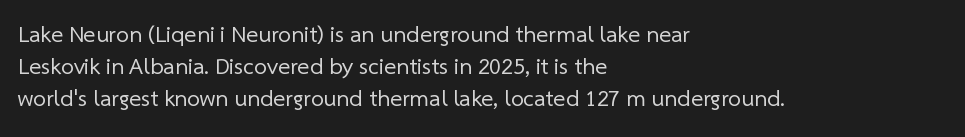
The image shows 23 px text type; set left-aligned, normal line spacing (1.4x), normal letter spacing, not underlined.
